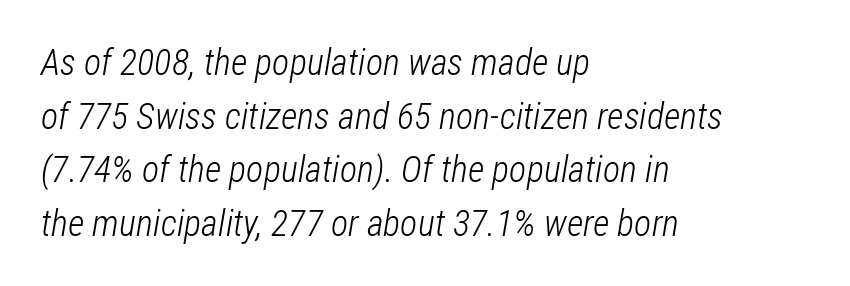
The image shows 36 px light, condensed type, italic (leaning right); set left-aligned, normal line spacing (1.49x), normal letter spacing, not underlined; low stroke contrast and a medium x-height.
